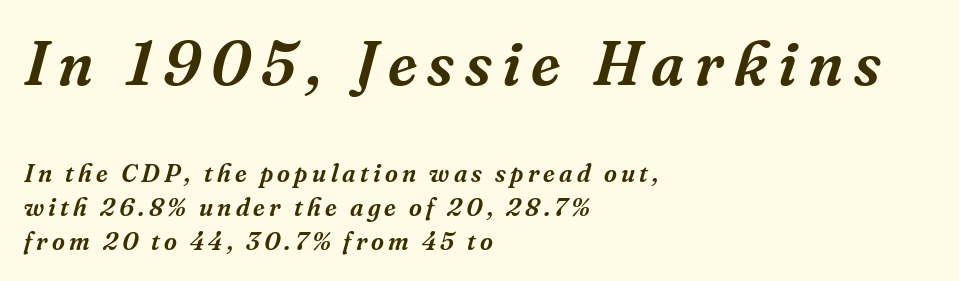
The image shows 62 px serif type, italic (leaning right); set left-aligned, normal line spacing (1.35x), not underlined; the first (top) block is 2.48x larger; medium stroke contrast and a medium x-height.
